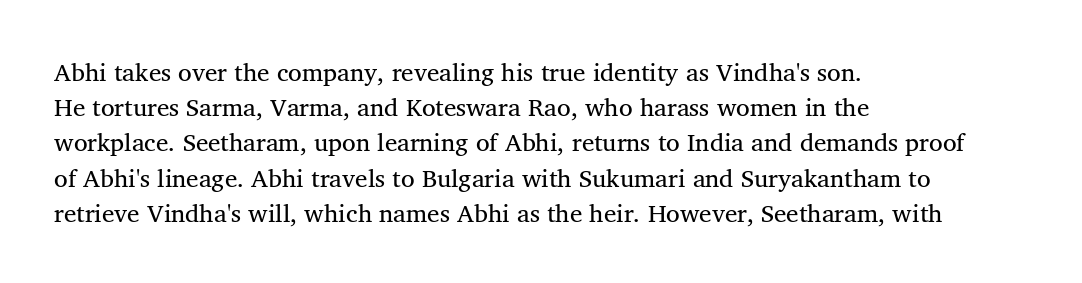
{"italic": "no", "bold": "no", "underline": "no", "align": "left", "line_spacing": "normal", "line_spacing_ratio": 1.41, "letter_spacing": "normal", "letter_spacing_em": 0.0, "glyph_px": 25}
